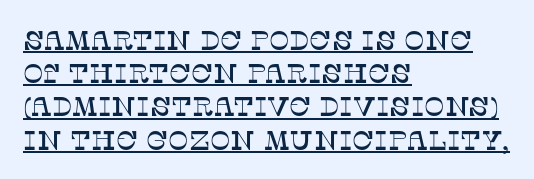
{"italic": "no", "underline": "yes", "align": "left", "line_spacing_ratio": 1.23, "letter_spacing": "normal", "letter_spacing_em": 0.0, "glyph_px": 27}
